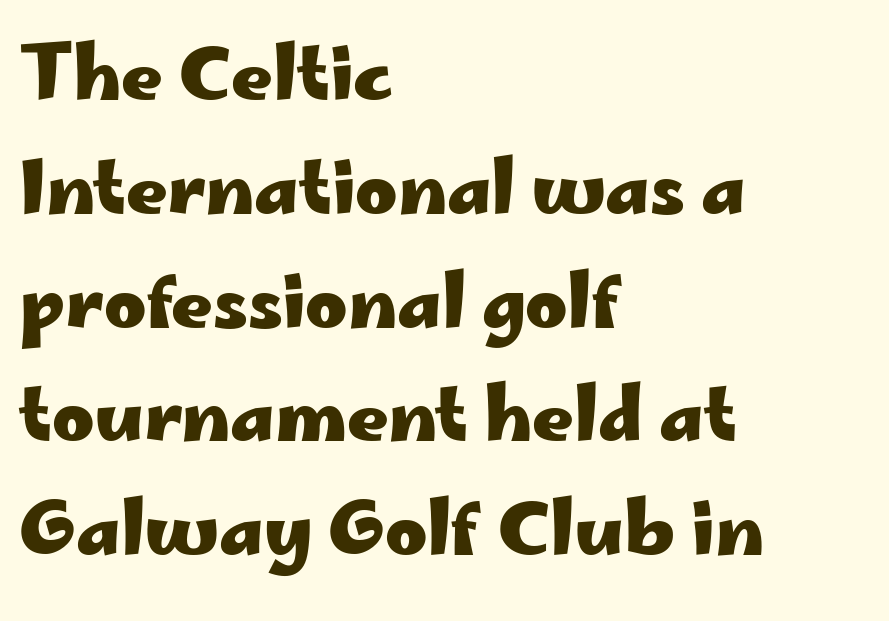
The image shows 72 px heavy, wide sans-serif type, upright; set left-aligned, normal line spacing (1.58x), normal letter spacing, not underlined; low stroke contrast and a small x-height.
